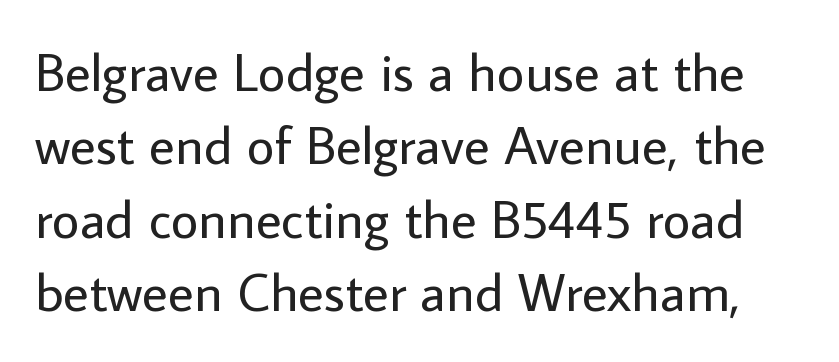
This rendering leaves character spacing at its baseline value. Honestly, the row spacing looks completely unremarkable. No chunkiness to these letters — they're not bold. The letters advance in unequal steps, a hallmark of proportional type. These lines were composed using upright roman letters.
